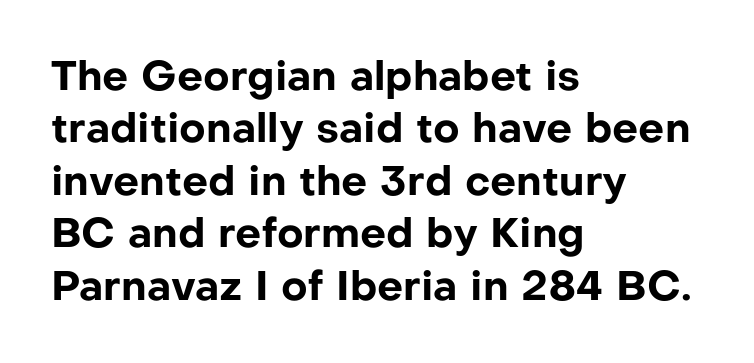
The image shows 41 px bold sans-serif type, upright; set left-aligned, normal line spacing (1.28x), normal letter spacing, not underlined; low stroke contrast and a medium x-height.
